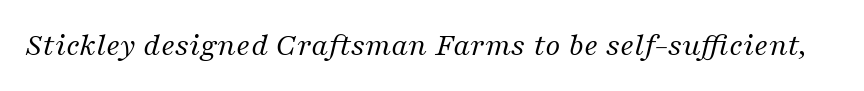
Is the letter spacing exaggerated? No — it looks like the ordinary default. No chunkiness to these letters — they're not bold. Does the lettering tilt? It does — this is italic. A bare baseline throughout the passage. Look at the bottom of the vertical strokes: they flare into serifs here.
